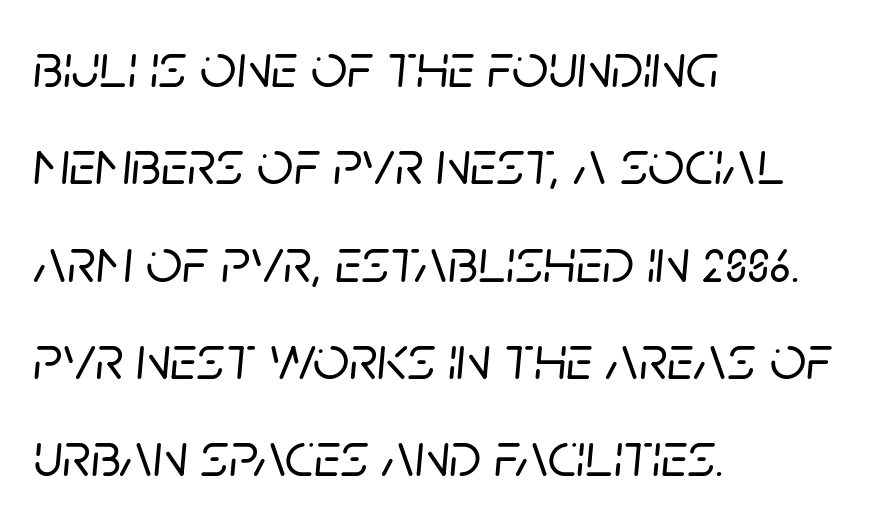
The image shows 64 px text type, italic (leaning right); set left-aligned, normal line spacing (1.52x), normal letter spacing, not underlined; low stroke contrast and a large x-height.
